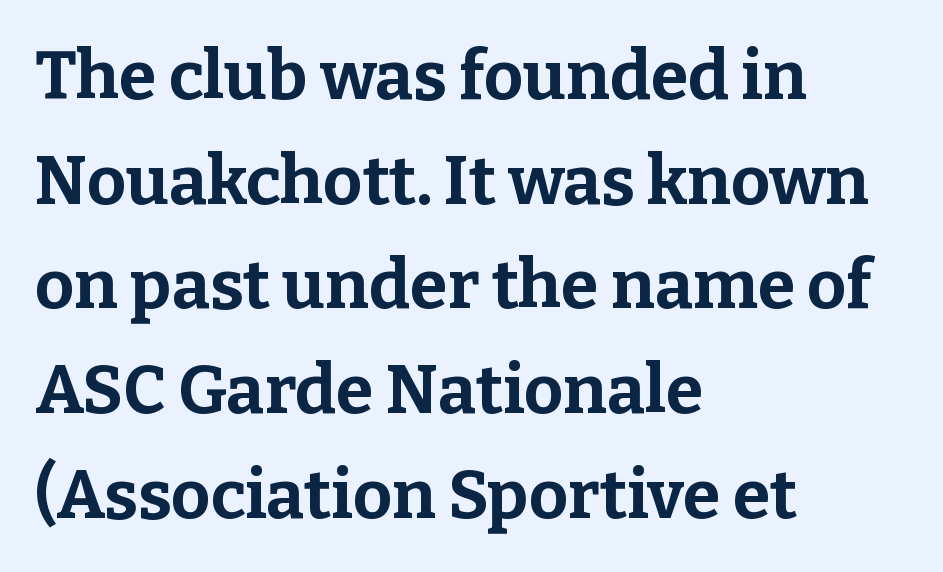
{"serif": "yes", "italic": "no", "bold": "yes", "weight": "bold", "width": "normal", "stroke_contrast": "low", "x_height": "medium", "monospaced": "no", "underline": "no", "align": "left", "line_spacing": "normal", "line_spacing_ratio": 1.54, "letter_spacing": "normal", "letter_spacing_em": 0.0, "glyph_px": 68}
